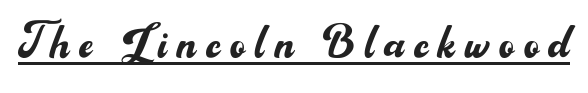
Weight: regular or lighter. You can see a thin bar hugging the bottom of the glyphs. The rendering uses natural spacing where letterforms have individual widths.
